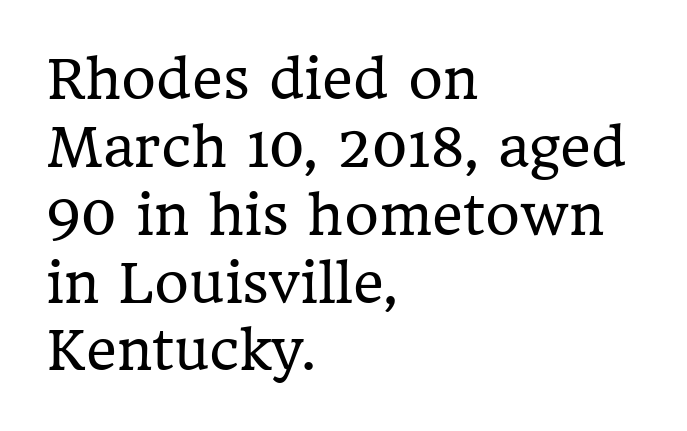
The image shows 53 px regular-weight serif type, upright; set left-aligned, normal line spacing (1.28x), normal letter spacing, not underlined; low stroke contrast and a medium x-height.
